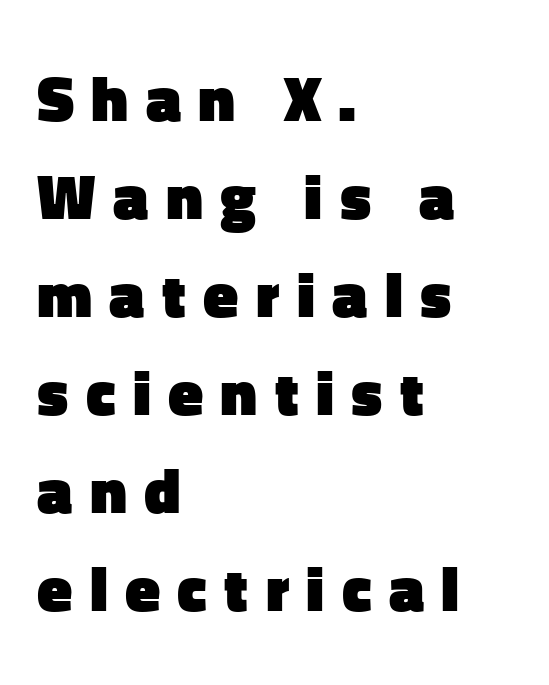
Q: Is the text bold? A: Yes.
Q: Is the text italic (slanted)? A: No, it is upright.
Q: Is the typeface a serif or a sans-serif typeface? A: Sans-serif.
Q: Is the text underlined? A: No.
Q: How is the paragraph aligned? A: Left-aligned.
Q: Is the spacing between letters normal or unusually wide? A: Unusually wide.
Q: Is the spacing between lines tight, normal or loose? A: Normal.
Q: Width (condensed, normal, or wide)? A: Normal.
Q: Stroke contrast? A: Low.
Q: x-height? A: Medium.
Q: Monospaced? A: No.
